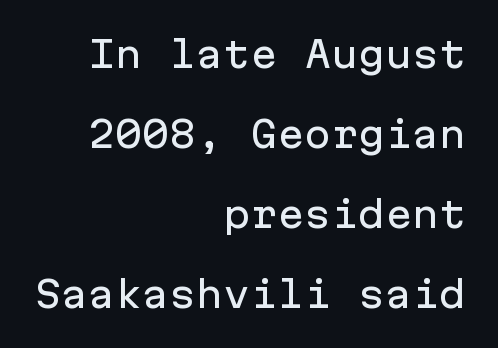
Q: Is the text italic (slanted)? A: No, it is upright.
Q: Is the typeface a serif or a sans-serif typeface? A: Sans-serif.
Q: Is the text underlined? A: No.
Q: How is the paragraph aligned? A: Right-aligned.
Q: Is the spacing between letters normal or unusually wide? A: Normal.
Q: Is the spacing between lines tight, normal or loose? A: Loose.
Q: Width (condensed, normal, or wide)? A: Normal.
Q: Stroke contrast? A: Low.
Q: x-height? A: Medium.
Q: Monospaced? A: Yes.
